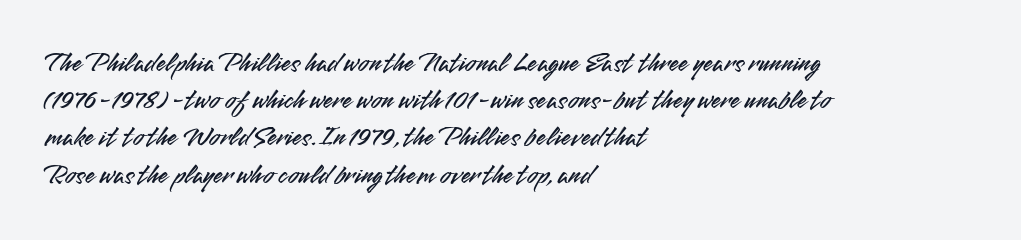
The image shows 28 px sans-serif type; set left-aligned, normal line spacing (1.33x), normal letter spacing, not underlined; medium stroke contrast and a small x-height.
